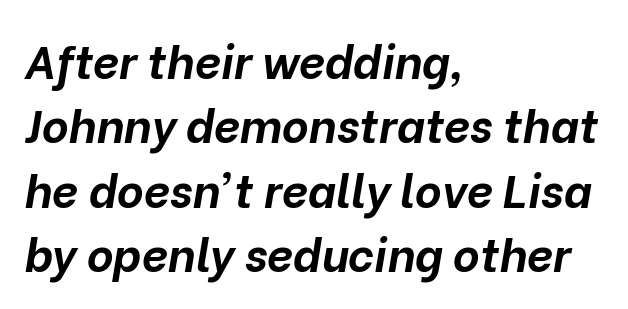
{"italic": "yes", "lean": "right", "slant_degrees": 10, "bold": "yes", "weight": "bold", "width": "normal", "stroke_contrast": "low", "x_height": "medium", "monospaced": "no", "underline": "no", "align": "left", "line_spacing": "normal", "line_spacing_ratio": 1.4, "letter_spacing": "normal", "letter_spacing_em": 0.0, "glyph_px": 46}
